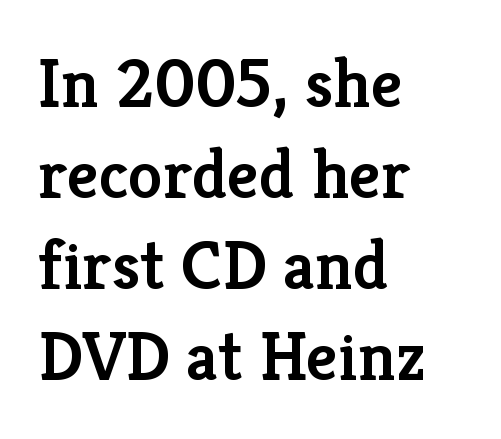
{"serif": "yes", "italic": "no", "bold": "semi", "weight": "semibold", "width": "normal", "stroke_contrast": "low", "x_height": "medium", "monospaced": "no", "underline": "no", "align": "left", "line_spacing": "normal", "line_spacing_ratio": 1.3, "letter_spacing": "normal", "letter_spacing_em": 0.0, "glyph_px": 70}
